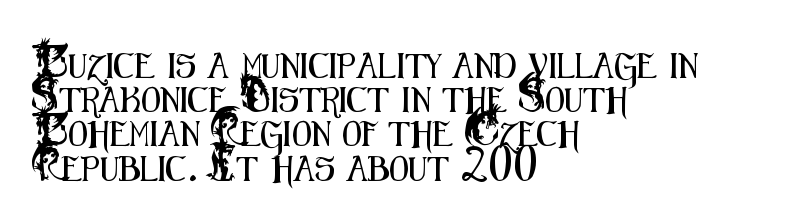
{"italic": "no", "underline": "no", "align": "left", "line_spacing": "normal", "line_spacing_ratio": 1.37, "letter_spacing": "normal", "letter_spacing_em": 0.0, "glyph_px": 25}
